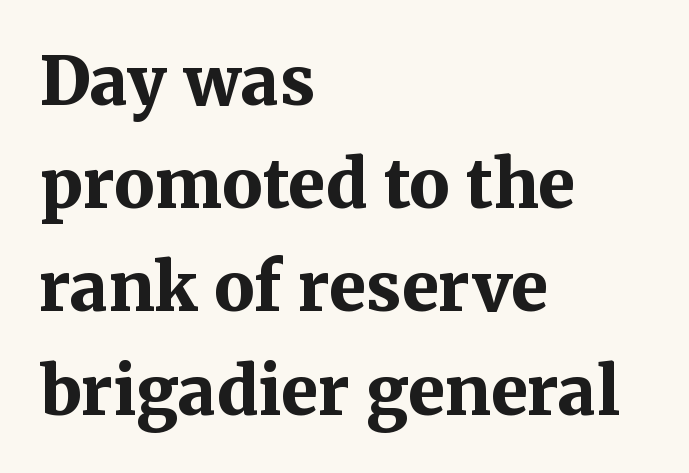
The image shows 67 px bold serif type, upright; set left-aligned, normal line spacing (1.54x), normal letter spacing, not underlined; medium stroke contrast and a medium x-height.
